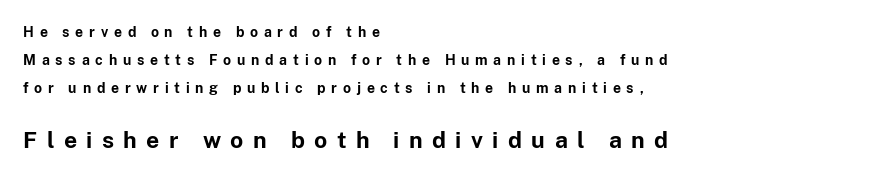
The image shows 23 px bold type, upright; set left-aligned, loose line spacing (2.01x), unusually wide letter spacing (+0.41 em), not underlined; the second (bottom) block is 1.64x larger.
